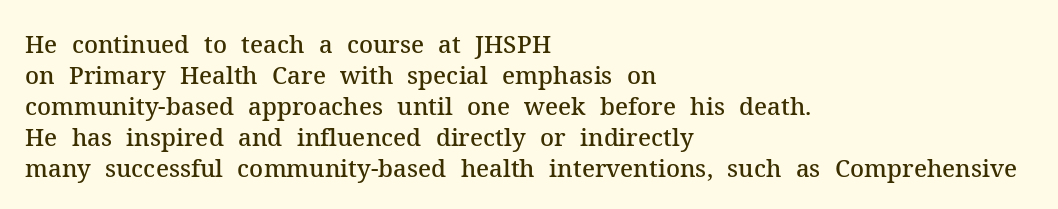
Q: Is the text bold? A: Semi-bold.
Q: Is the text italic (slanted)? A: No, it is upright.
Q: Is the text underlined? A: No.
Q: How is the paragraph aligned? A: Left-aligned.
Q: Is the spacing between letters normal or unusually wide? A: Normal.
Q: Is the spacing between lines tight, normal or loose? A: Normal.
